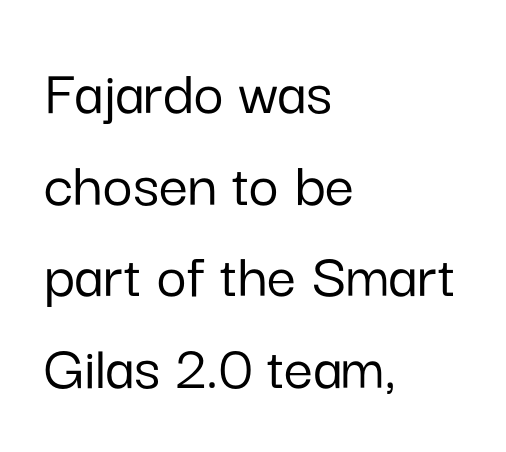
The image shows 65 px sans-serif type, upright; set left-aligned, normal line spacing (1.41x), normal letter spacing, not underlined; low stroke contrast and a medium x-height.
